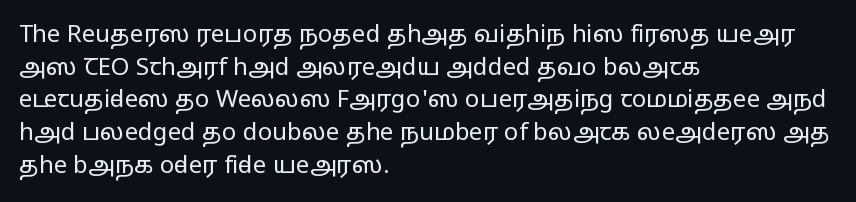
Plain, unruled lines of type. Ordinary non-slanted type is in use. Does extra space separate the letters? No, they use regular spacing. This is not heavy type; no bold has been used. These lines sit exactly where default settings would place them. Reading down the block, your eye returns to a fixed left position each line.
